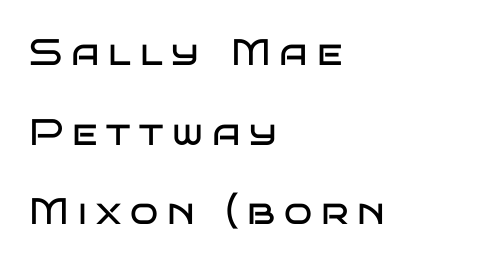
The text block is weighted toward the left margin, trailing off unevenly rightward. The designer dialed line spacing up above the default. Do the characters align in a grid? No, the font is proportional. The strokes carry an ordinary text weight at most. Letters rest on an invisible, unmarked baseline. Look at the bottom of the vertical strokes: they stop flat, with no serifs.
